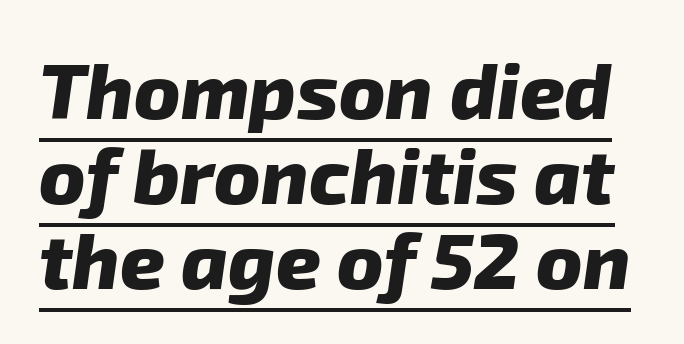
The image shows 78 px heavy sans-serif type; set tight line spacing (1.09x), normal letter spacing, underlined; low stroke contrast and a medium x-height.
